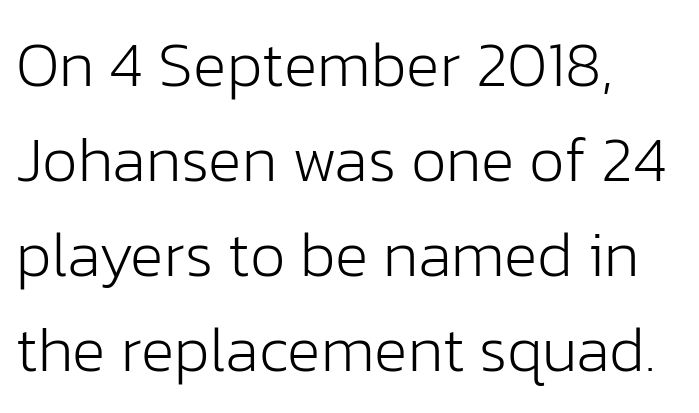
Look at the bottom of the vertical strokes: they stop flat, with no serifs. No heavy texture on the line: the type isn't bold. Italic? Not at all — the glyphs are vertical. Caption: standard tracking, unaltered. A classic flush-left, rag-right setting is used for this passage. Is this a fixed-width face? No — the glyphs have proportional, varying widths.
